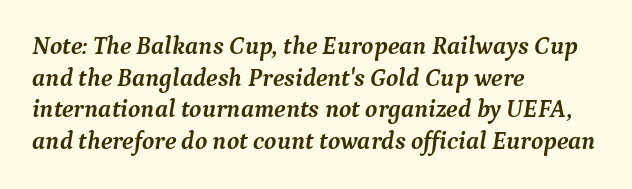
On the weight axis this lands at bold, roughly 700. The tracking reads as untouched default to a designer's eye. The lettering tilts uniformly, giving the passage an italic look. Nobody drew a line under any word here. The ragged edge is on the right, which tells us the setting is flush left.
